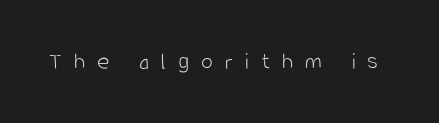
The type is letterspaced generously, with wide tracking. Ink coverage per letter is moderate at most. When letters stand straight like this, we call the style roman or upright. Descenders are the only things crossing below the line.
